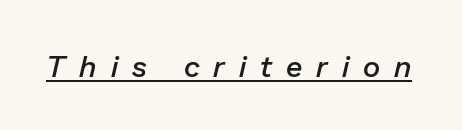
The typesetting leans somewhat heavy: a semibold. The specimen includes a rule beneath the text block's lines. Do the characters align in a grid? No, the font is proportional. Each word looks stretched out because of the extra space between its letters. This sample uses an oblique cut, with every glyph tilted off the vertical.
